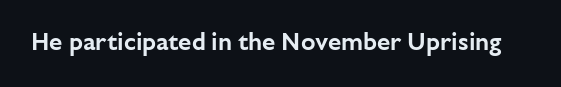
Q: Is the text italic (slanted)? A: No, it is upright.
Q: Is the text underlined? A: No.
Q: Is the spacing between letters normal or unusually wide? A: Normal.
